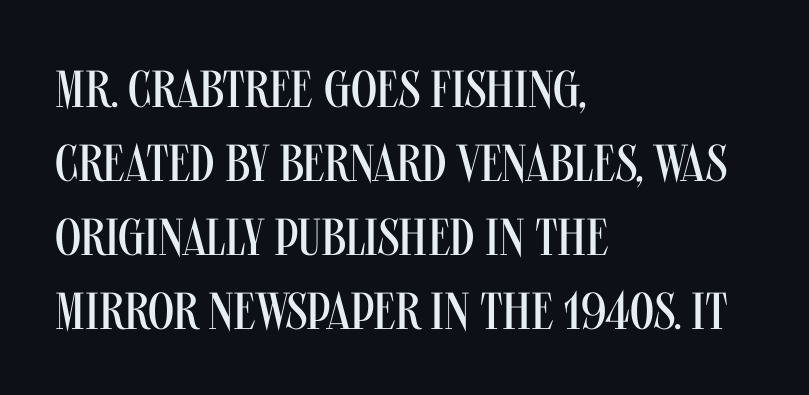
These lines keep a tight, regular rhythm from letter to letter. This reads as an unemphasized weight, regular at the heaviest. Letterform terminals end flat and unadorned throughout the passage. Tall strokes in this sample are plumb rather than angled. Does the copy run flush right? No — it runs flush left.
